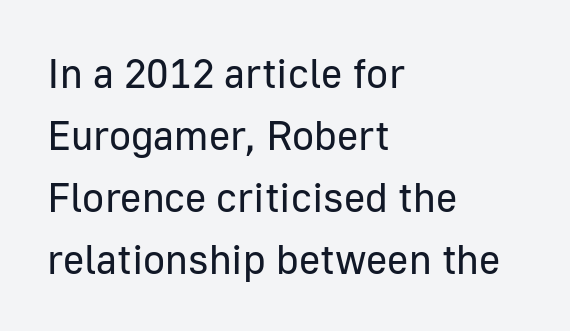
The image shows 41 px regular-weight sans-serif type, upright; set left-aligned, normal line spacing (1.51x), normal letter spacing, not underlined; low stroke contrast and a medium x-height.
